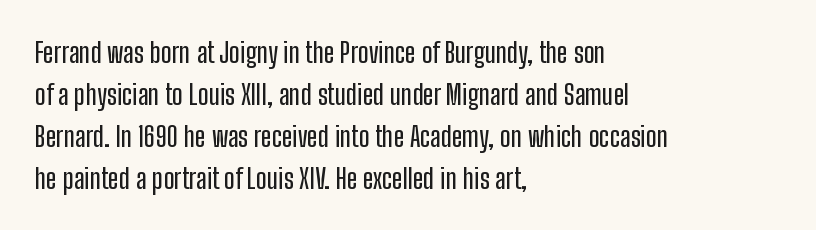
A typesetter would mark this as roman, not italic. These lines keep a tight, regular rhythm from letter to letter. Descenders hang freely into open space. Alignment: flush left. This sample has the flowing, uneven cadence of proportional lettering. The leading is moderate, giving the passage an even texture.
